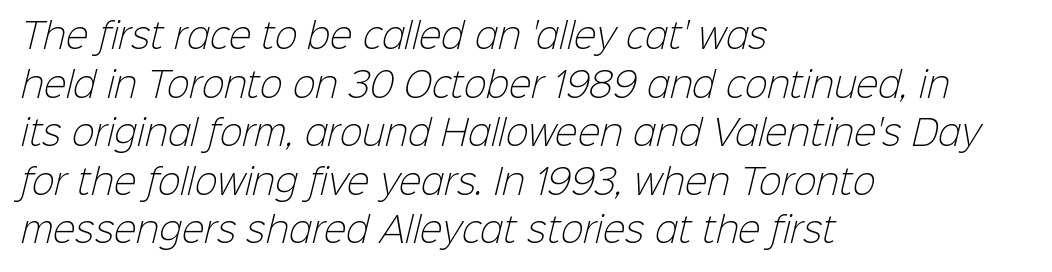
Q: Is the text bold? A: No.
Q: Is the typeface a serif or a sans-serif typeface? A: Sans-serif.
Q: Is the text underlined? A: No.
Q: How is the paragraph aligned? A: Left-aligned.
Q: Is the spacing between letters normal or unusually wide? A: Normal.
Q: Is the spacing between lines tight, normal or loose? A: Normal.
Q: Width (condensed, normal, or wide)? A: Normal.
Q: Stroke contrast? A: Low.
Q: x-height? A: Medium.
Q: Monospaced? A: No.
